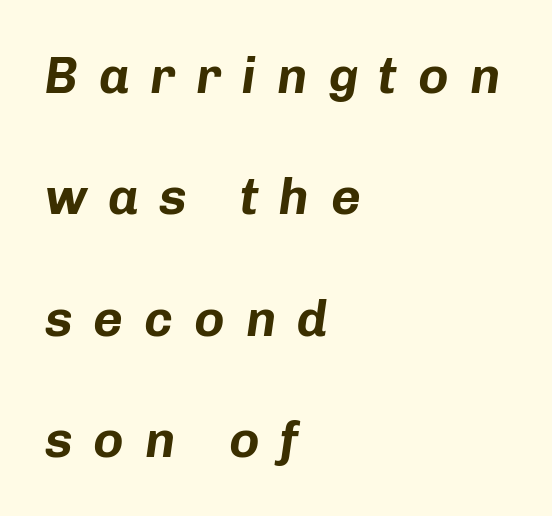
These lines were composed using italics. Weight check: bold — yes, fully. Quick note: interline space is abundant. Descenders are the only things crossing below the line. The letters advance in unequal steps, a hallmark of proportional type. Tracking value appears strongly positive — letters spread wide.
